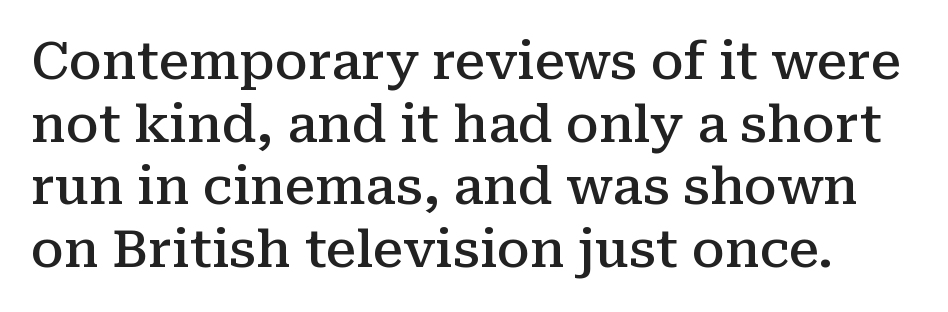
Q: Is the text bold? A: Semi-bold.
Q: Is the text italic (slanted)? A: No, it is upright.
Q: Is the typeface a serif or a sans-serif typeface? A: Serif.
Q: Is the text underlined? A: No.
Q: Is the spacing between letters normal or unusually wide? A: Normal.
Q: Width (condensed, normal, or wide)? A: Normal.
Q: Stroke contrast? A: Medium.
Q: x-height? A: Medium.
Q: Monospaced? A: No.
